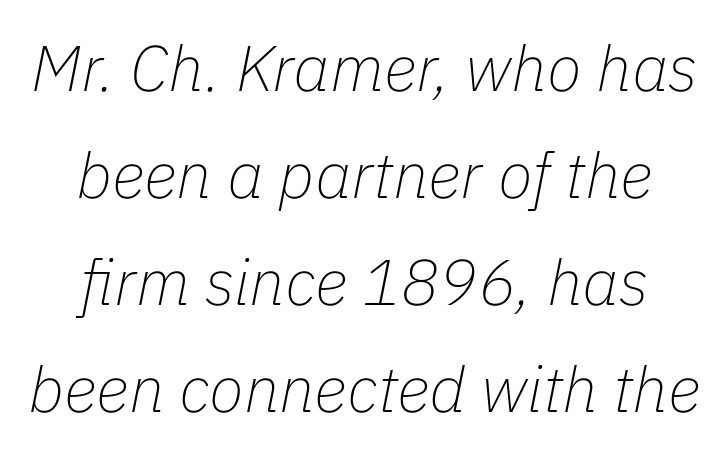
The image shows 64 px thin type, italic (leaning right); set normal line spacing (1.67x), normal letter spacing, not underlined; low stroke contrast and a medium x-height.
